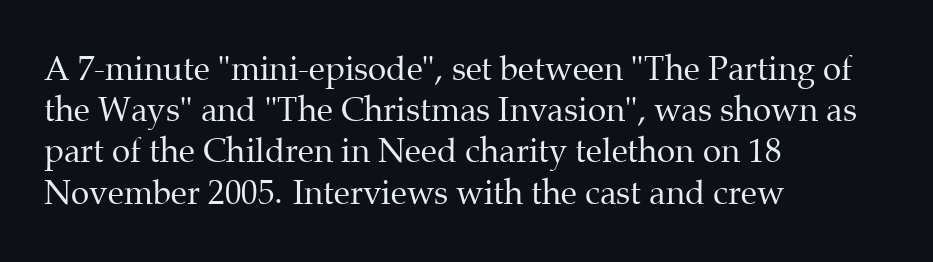
{"serif": "yes", "italic": "no", "bold": "no", "weight": "regular", "width": "normal", "stroke_contrast": "medium", "x_height": "medium", "monospaced": "no", "underline": "no", "align": "left", "line_spacing": "normal", "line_spacing_ratio": 1.25, "letter_spacing": "normal", "letter_spacing_em": 0.0, "glyph_px": 33}
